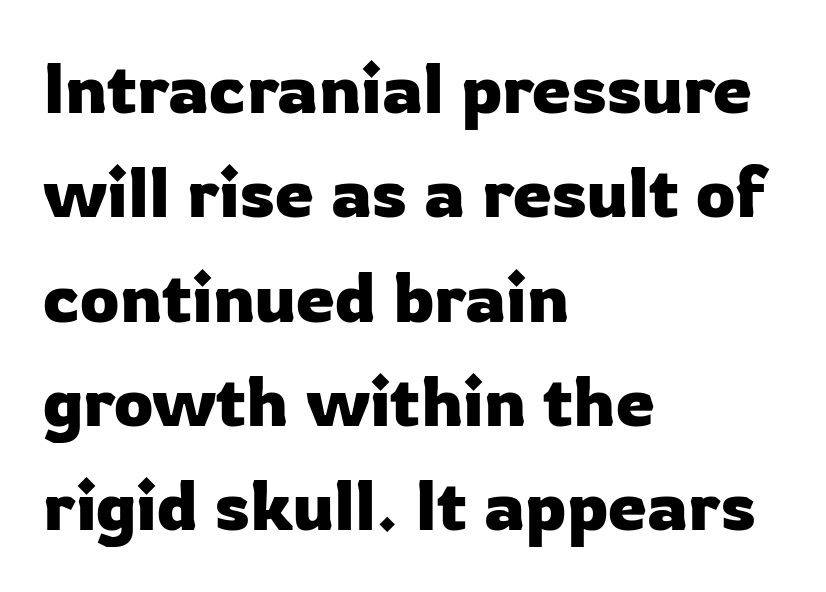
{"serif": "no", "italic": "no", "width": "normal", "stroke_contrast": "low", "x_height": "medium", "monospaced": "no", "underline": "no", "align": "left", "line_spacing": "normal", "line_spacing_ratio": 1.49, "letter_spacing": "normal", "letter_spacing_em": 0.0, "glyph_px": 70}
